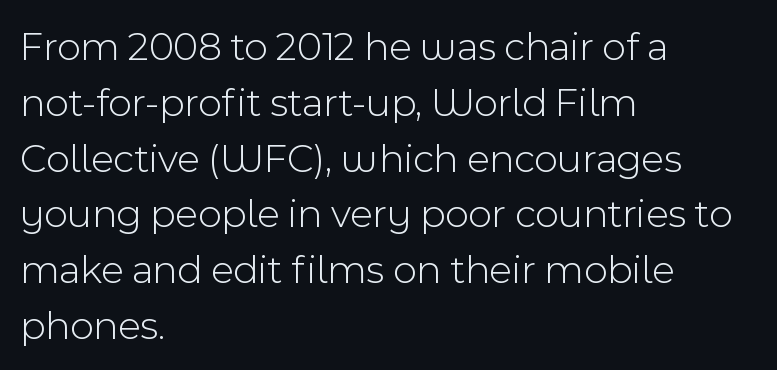
The image shows 41 px light sans-serif type, upright; set left-aligned, normal line spacing (1.36x), normal letter spacing, not underlined; a medium x-height.
